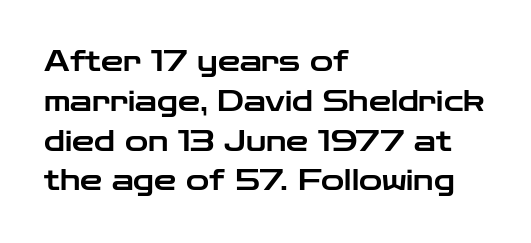
{"serif": "no", "italic": "no", "width": "wide", "stroke_contrast": "low", "x_height": "medium", "monospaced": "no", "underline": "no", "align": "left", "line_spacing": "normal", "line_spacing_ratio": 1.42, "letter_spacing": "normal", "letter_spacing_em": 0.0, "glyph_px": 28}
